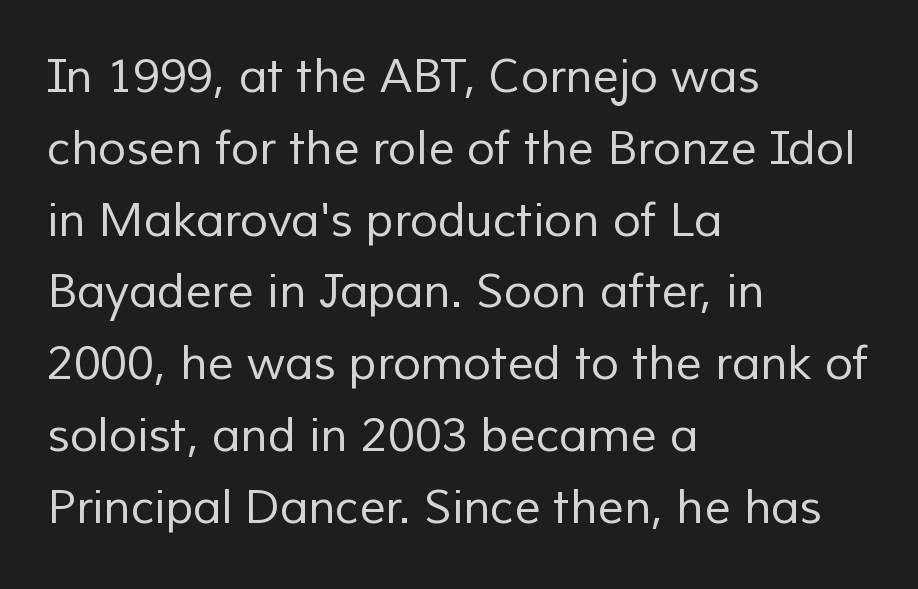
{"serif": "no", "bold": "no", "weight": "regular", "width": "normal", "stroke_contrast": "low", "x_height": "medium", "monospaced": "no", "underline": "no", "align": "left", "line_spacing": "normal", "line_spacing_ratio": 1.56, "letter_spacing": "normal", "letter_spacing_em": 0.0, "glyph_px": 46}
